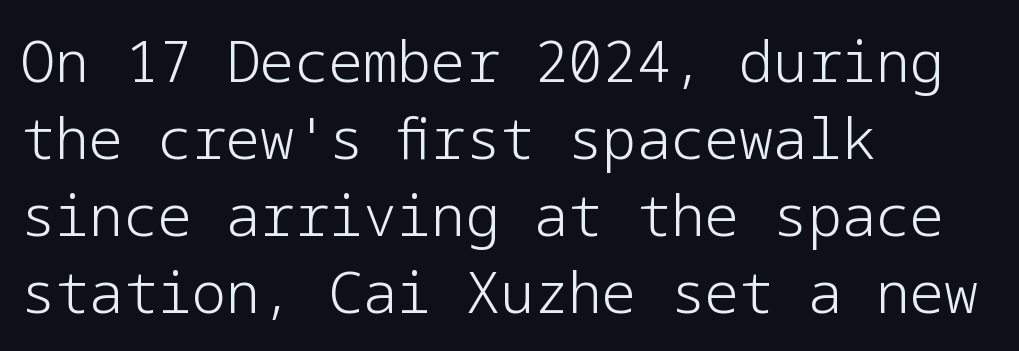
Q: Is the text bold? A: No.
Q: Is the text italic (slanted)? A: No, it is upright.
Q: Is the typeface a serif or a sans-serif typeface? A: Sans-serif.
Q: Is the text underlined? A: No.
Q: How is the paragraph aligned? A: Left-aligned.
Q: Is the spacing between letters normal or unusually wide? A: Normal.
Q: Is the spacing between lines tight, normal or loose? A: Normal.
Q: Width (condensed, normal, or wide)? A: Normal.
Q: Stroke contrast? A: Low.
Q: x-height? A: Medium.
